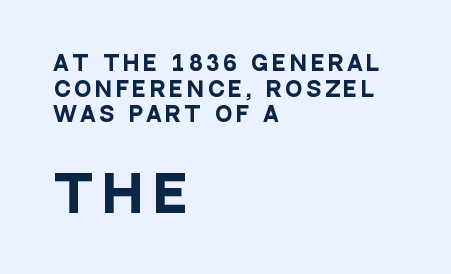
The later block is typeset at a bigger size than the earlier block. Anything drawn beneath the words? Only blank space. The rendering uses a bold face; every stroke is thick and dark. These lines are rendered in a variable-pitch font. The passage shown has open, widely tracked lettering throughout. Quick note: not italic, upright.
